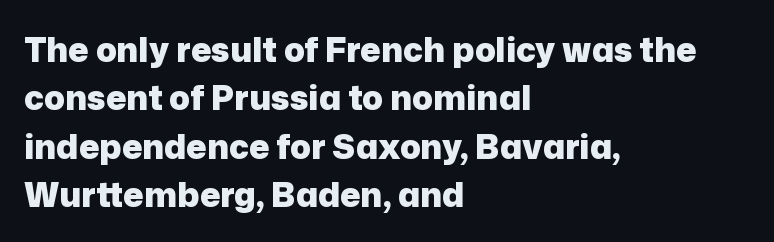
The image shows 34 px heavy sans-serif type, upright; set left-aligned, normal line spacing (1.42x), normal letter spacing, not underlined; low stroke contrast and a medium x-height.
